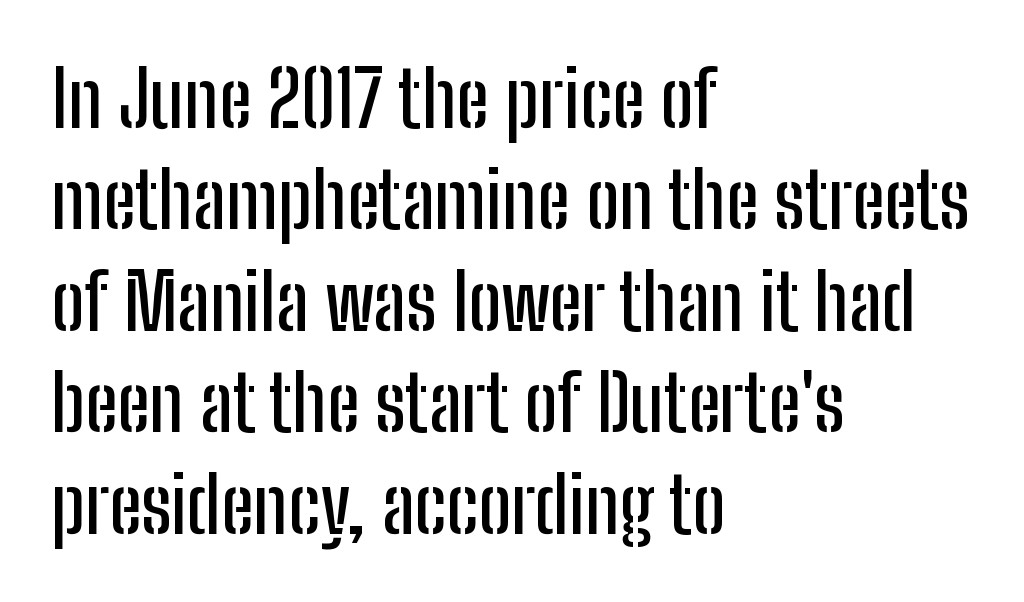
Nope, no serifs anywhere on these letters. Casual observation: everything's shoved over to the left. The designer left line spacing at the default. Proportional: the letters do not fall into vertical columns.
